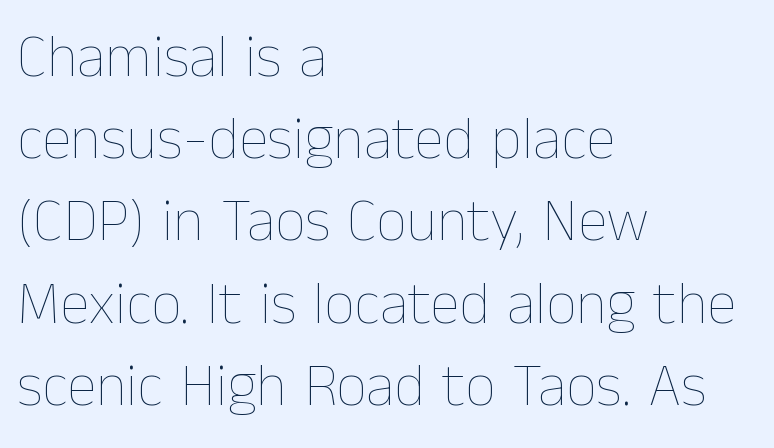
{"italic": "no", "bold": "no", "weight": "thin", "width": "normal", "stroke_contrast": "low", "x_height": "medium", "monospaced": "no", "underline": "no", "align": "left", "line_spacing": "normal", "line_spacing_ratio": 1.37, "letter_spacing": "normal", "letter_spacing_em": 0.0, "glyph_px": 60}
